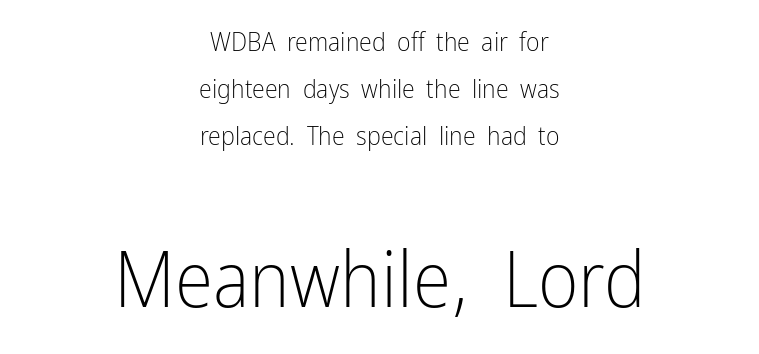
{"serif": "no", "italic": "no", "bold": "no", "weight": "light", "width": "condensed", "stroke_contrast": "low", "x_height": "medium", "monospaced": "no", "underline": "no", "align": "center", "line_spacing_ratio": 1.81, "letter_spacing": "normal", "letter_spacing_em": 0.0, "larger_block": "second", "size_ratio": 3.0, "glyph_px": 78}
